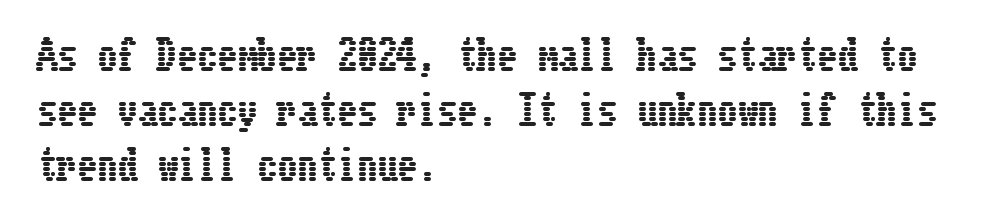
{"italic": "no", "width": "condensed", "stroke_contrast": "low", "x_height": "medium", "underline": "no", "align": "left", "line_spacing": "normal", "line_spacing_ratio": 1.37, "letter_spacing": "normal", "letter_spacing_em": 0.0, "glyph_px": 40}
